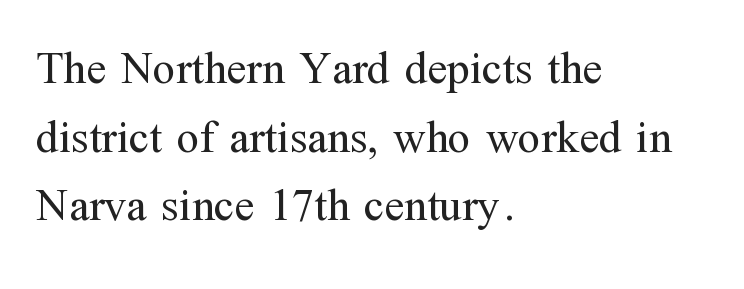
The lines are quadded left. Characters remain perfectly vertical along every line. Each row of text sits above clean, open space. The line-height multiplier appears to be the usual default. Characters follow at the spacing the type designer built in. To sum up the face: it has serifs.
